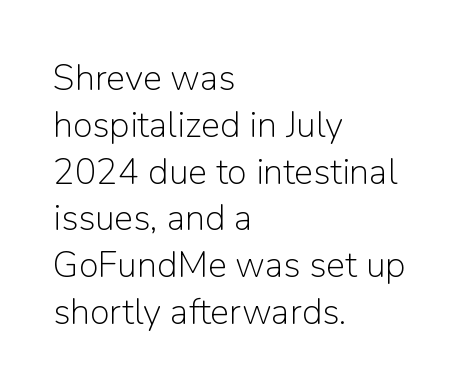
The line-height multiplier appears to be the usual default. The axis of the letterforms is exactly vertical. Honestly, there is no underline to notice here at all. The face used here is rendered with its standard letterfit.
